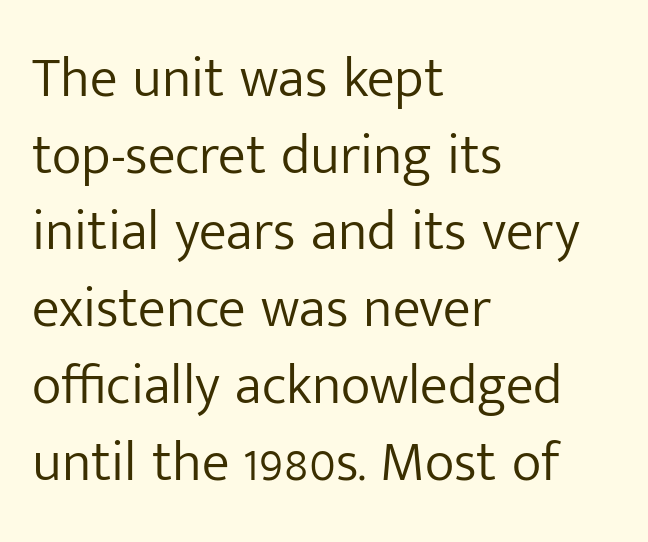
{"serif": "no", "italic": "no", "bold": "no", "weight": "light", "width": "normal", "stroke_contrast": "low", "x_height": "medium", "monospaced": "no", "underline": "no", "align": "left", "line_spacing": "normal", "line_spacing_ratio": 1.37, "letter_spacing": "normal", "letter_spacing_em": 0.0, "glyph_px": 56}
